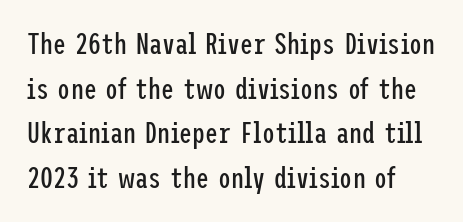
Reading down the column, the eye jumps a familiar distance to each next line. Heaviness? Minimal to ordinary, like unemphasized prose. Check under the words: just untouched page. Look at the bottom of the vertical strokes: they stop flat, with no serifs. Characters follow at the spacing the type designer built in.
